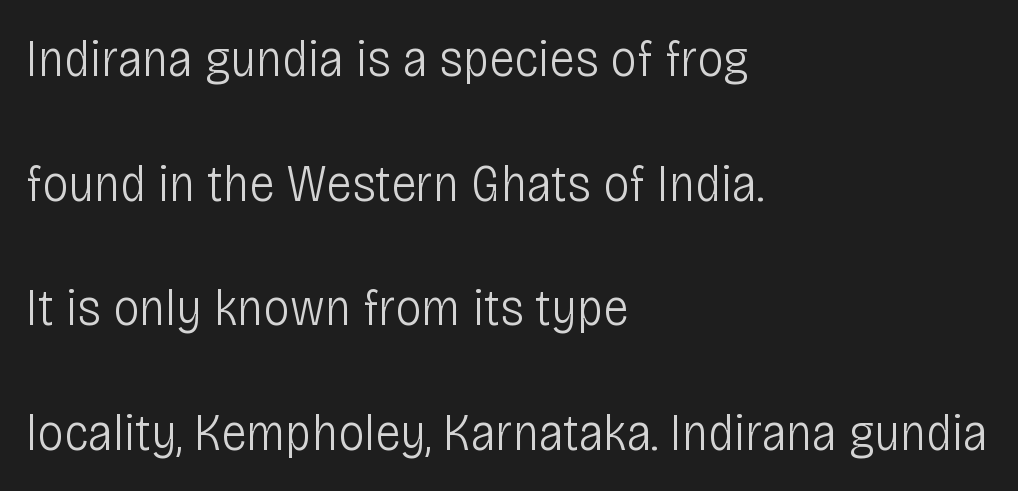
Q: Is the text bold? A: No.
Q: Is the text italic (slanted)? A: No, it is upright.
Q: Is the typeface a serif or a sans-serif typeface? A: Sans-serif.
Q: Is the text underlined? A: No.
Q: How is the paragraph aligned? A: Left-aligned.
Q: Is the spacing between letters normal or unusually wide? A: Normal.
Q: Is the spacing between lines tight, normal or loose? A: Loose.
Q: Width (condensed, normal, or wide)? A: Condensed.
Q: Stroke contrast? A: Low.
Q: x-height? A: Large.
Q: Monospaced? A: No.
